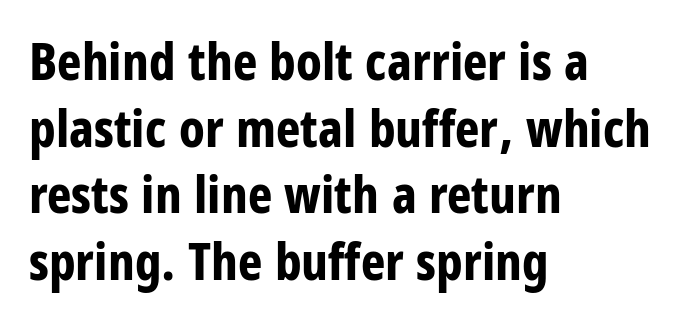
The image shows 52 px bold, condensed sans-serif type, upright; set left-aligned, normal line spacing (1.28x), normal letter spacing, not underlined; low stroke contrast and a large x-height.
